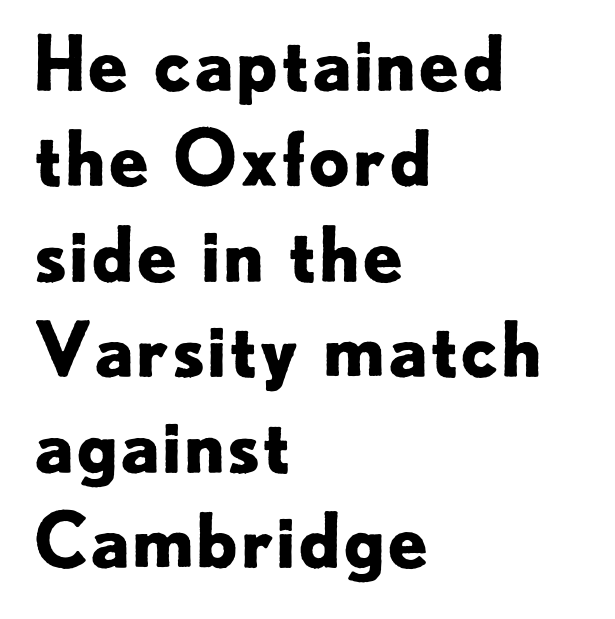
The strip under each line holds only bare page. Is there much room between lines? A standard amount, neither cramped nor airy. The letters stand upright; this is a roman face. Compared with an ordinary text face, these strokes are far heavier — a full bold.
